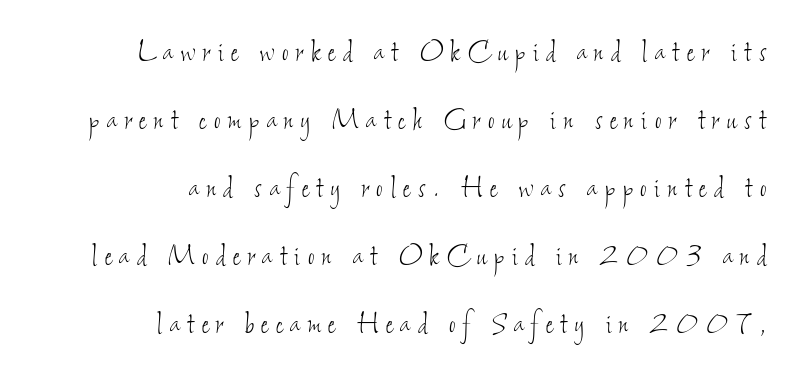
The image shows 35 px thin, condensed type; set right-aligned, loose line spacing (1.94x), unusually wide letter spacing (+0.22 em), not underlined; low stroke contrast and a small x-height.
